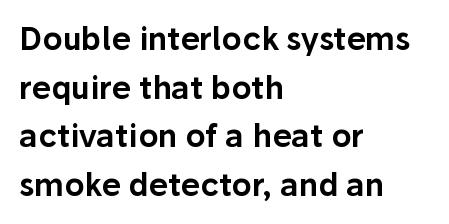
{"serif": "no", "italic": "no", "width": "normal", "stroke_contrast": "low", "x_height": "medium", "monospaced": "no", "underline": "no", "align": "left", "line_spacing": "normal", "line_spacing_ratio": 1.57, "letter_spacing": "normal", "letter_spacing_em": 0.0, "glyph_px": 31}
